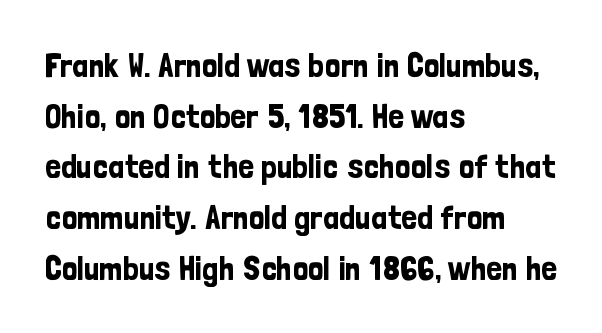
{"serif": "no", "italic": "no", "width": "condensed", "stroke_contrast": "low", "x_height": "medium", "monospaced": "no", "underline": "no", "align": "left", "line_spacing": "normal", "line_spacing_ratio": 1.49, "letter_spacing": "normal", "letter_spacing_em": 0.0, "glyph_px": 34}
